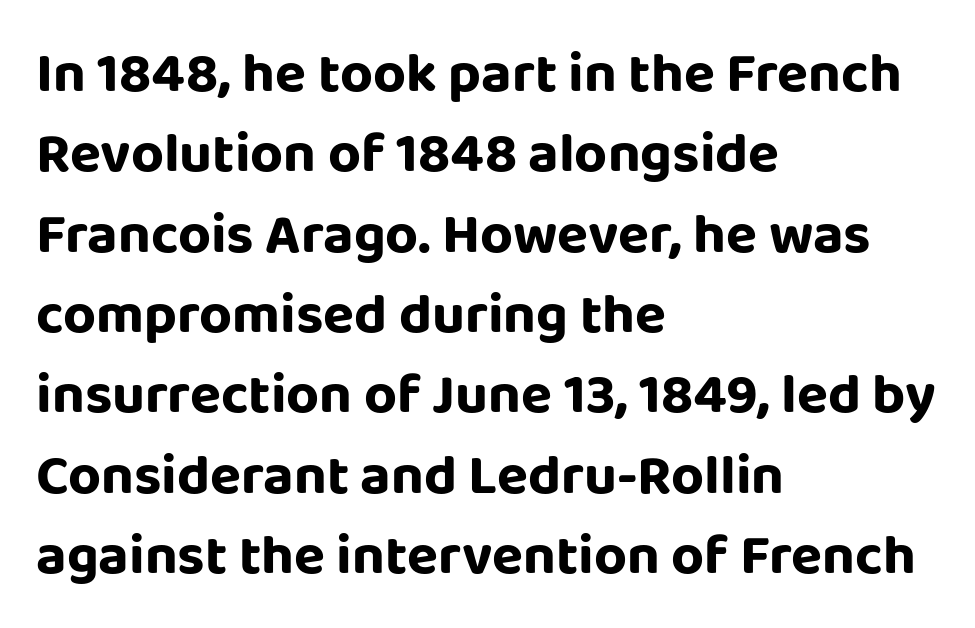
The passage shown stacks its lines at a standard gap. The typeface chosen for these lines omits serifs. Each letter keeps its own natural width here, so spacing adapts to shape. The gaps between neighbouring characters are ordinary and unremarkable.
